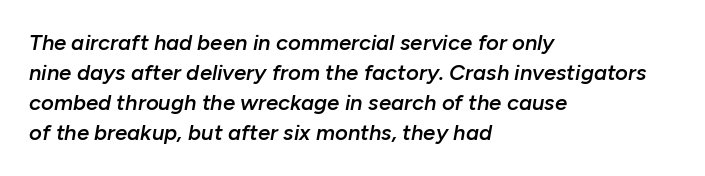
Q: Is the text bold? A: Semi-bold.
Q: Is the text italic (slanted)? A: Yes, it leans right by about 10 degrees.
Q: Is the text underlined? A: No.
Q: How is the paragraph aligned? A: Left-aligned.
Q: Is the spacing between letters normal or unusually wide? A: Normal.
Q: Is the spacing between lines tight, normal or loose? A: Normal.
